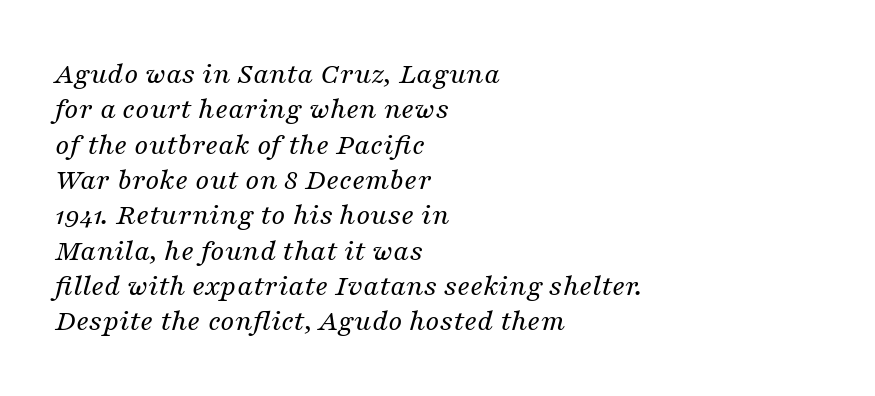
The font sits on the lighter half of the weight spectrum, regular included. The string is rendered with underlining switched off. Spacing verdict: proportional, widths tailored to each character. Line beginnings align vertically; line endings do not. The letters are slanted; this is an italic face.
